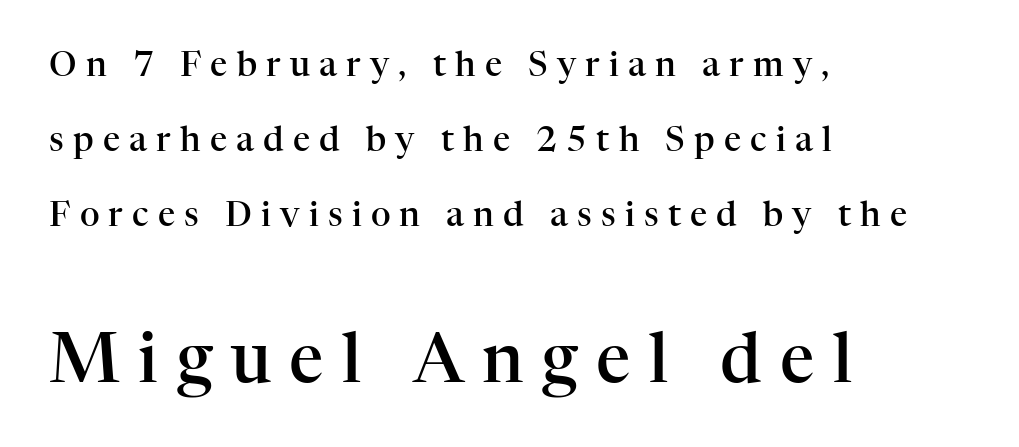
{"serif": "yes", "italic": "no", "bold": "semi", "weight": "semibold", "width": "normal", "stroke_contrast": "high", "x_height": "medium", "monospaced": "no", "underline": "no", "align": "left", "line_spacing": "loose", "line_spacing_ratio": 2.21, "letter_spacing": "wide", "letter_spacing_em": 0.27, "larger_block": "second", "size_ratio": 2.0, "glyph_px": 68}
